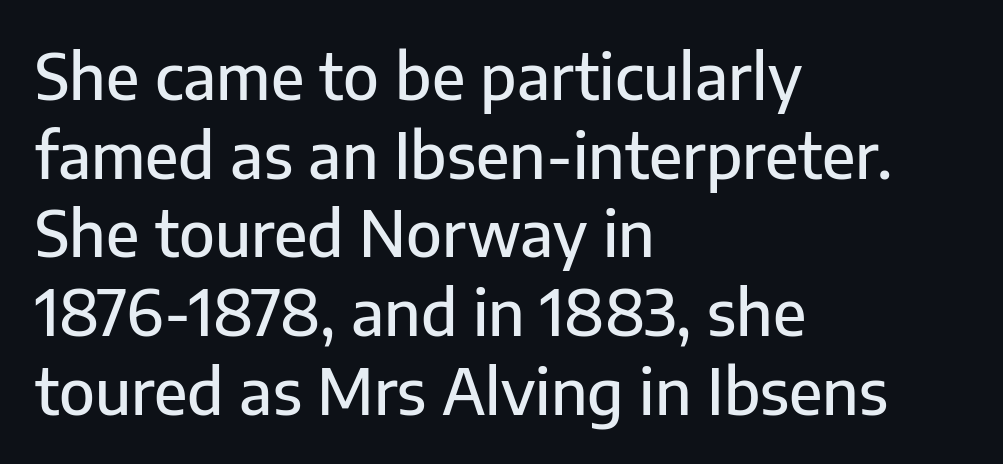
The image shows 63 px sans-serif type, upright; set left-aligned, normal line spacing (1.25x), normal letter spacing, not underlined; low stroke contrast and a medium x-height.
